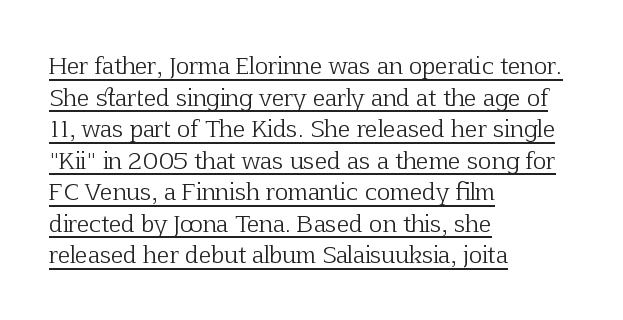
The image shows 23 px text type, upright; set left-aligned, normal line spacing (1.37x), normal letter spacing, underlined.
